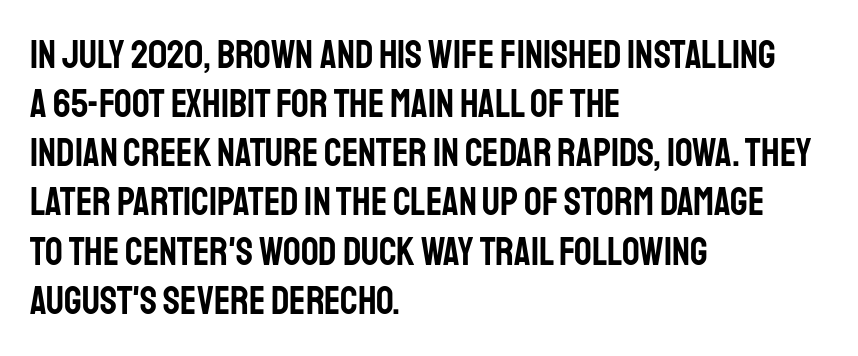
Note the varied advance widths — an 'i' is clearly narrower than an 'm'. The passage shown is typeset with a sans-serif family. Type without underlining. Every row of glyphs begins at an identical x-position on the left.
